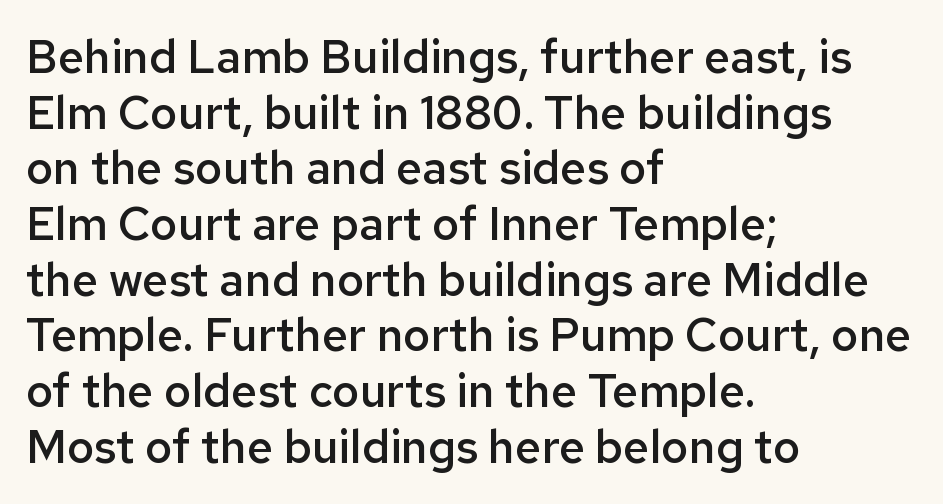
Q: Is the text bold? A: Semi-bold.
Q: Is the text italic (slanted)? A: No, it is upright.
Q: Is the typeface a serif or a sans-serif typeface? A: Sans-serif.
Q: Is the text underlined? A: No.
Q: How is the paragraph aligned? A: Left-aligned.
Q: Is the spacing between letters normal or unusually wide? A: Normal.
Q: Width (condensed, normal, or wide)? A: Normal.
Q: Stroke contrast? A: Low.
Q: x-height? A: Medium.
Q: Monospaced? A: No.
